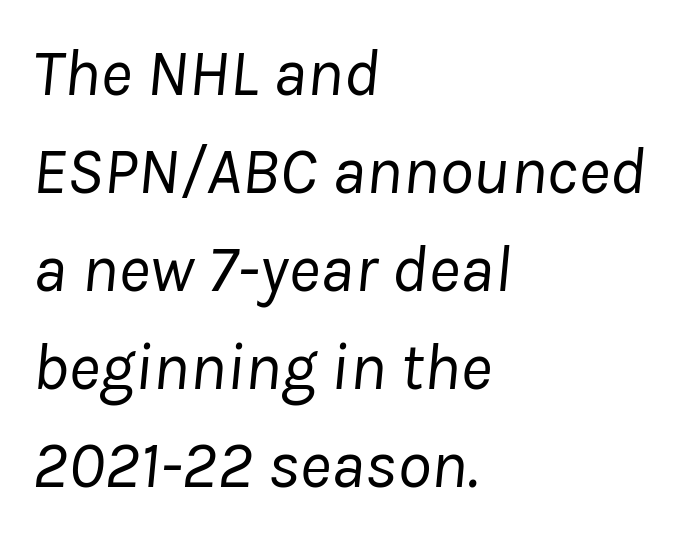
The image shows 68 px regular-weight type, italic (leaning right); set left-aligned, normal line spacing (1.44x), normal letter spacing, not underlined; low stroke contrast and a medium x-height.
